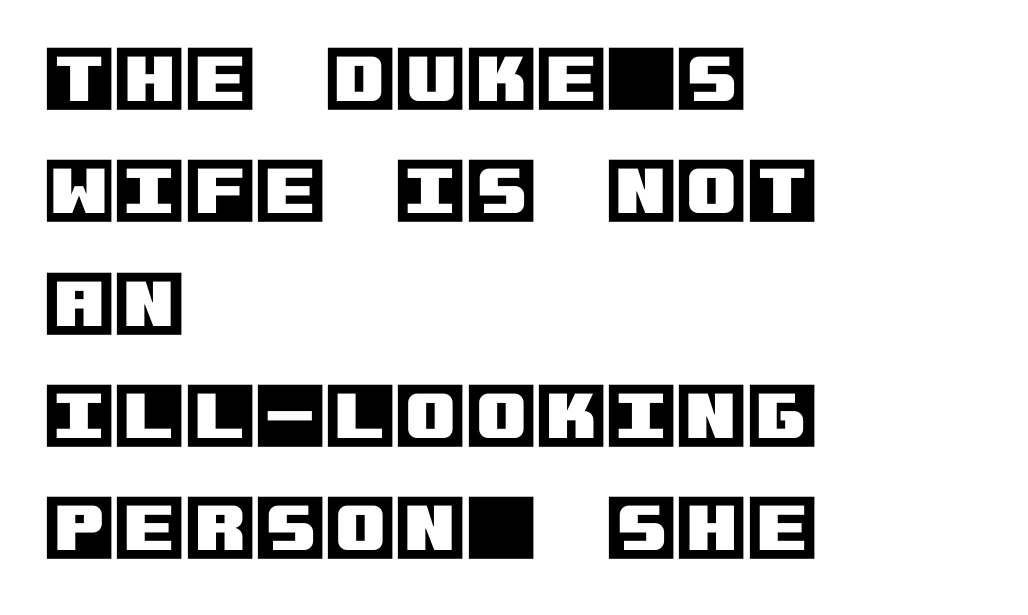
{"italic": "no", "width": "normal", "x_height": "large", "underline": "no", "align": "left", "line_spacing": "normal", "line_spacing_ratio": 1.56, "letter_spacing": "normal", "letter_spacing_em": 0.0, "glyph_px": 72}
